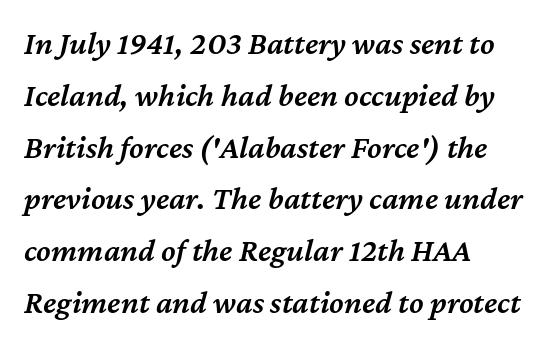
Here the designer chose a conventional face with non-uniform glyph widths. Is the type slanted? Yes — the strokes lean at a clear angle. Observe the ordinary spacing: letters are neighbours, not strangers. This block has exactly the height ordinary leading produces. A clean baseline with only descenders dipping below it.
